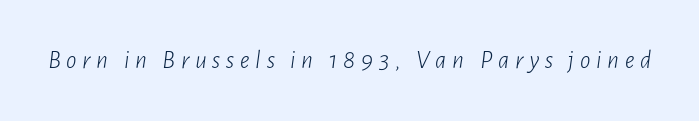
{"italic": "yes", "lean": "right", "slant_degrees": 7, "bold": "no", "underline": "no", "letter_spacing": "wide", "letter_spacing_em": 0.22, "glyph_px": 26}
